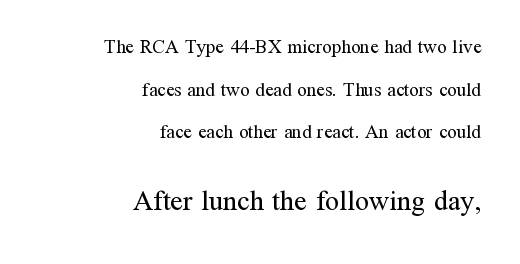
Teacher's note: observe the even right margin — that is flush-right alignment. Stroke mass is kept to a normal reading level or below. Summary of vertical rhythm: relaxed, with wide interline spacing. This is serif lettering, the kind often seen in printed books.
